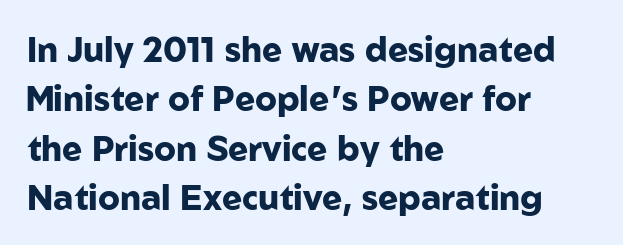
Q: Is the text bold? A: Yes.
Q: Is the text italic (slanted)? A: No, it is upright.
Q: Is the typeface a serif or a sans-serif typeface? A: Sans-serif.
Q: Is the text underlined? A: No.
Q: How is the paragraph aligned? A: Left-aligned.
Q: Is the spacing between letters normal or unusually wide? A: Normal.
Q: Is the spacing between lines tight, normal or loose? A: Normal.
Q: Width (condensed, normal, or wide)? A: Normal.
Q: Stroke contrast? A: Low.
Q: x-height? A: Medium.
Q: Monospaced? A: No.
